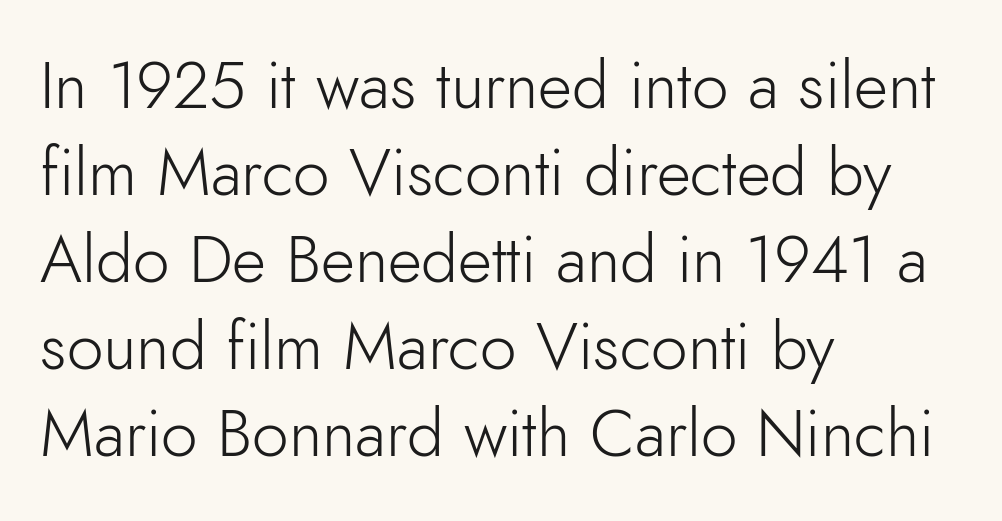
Does extra space separate the letters? No, they use regular spacing. Quick note: underline off. Vertical spacing — default. The setting favours the left margin, as ordinary paragraphs usually do. The strokes carry an ordinary text weight at most.
